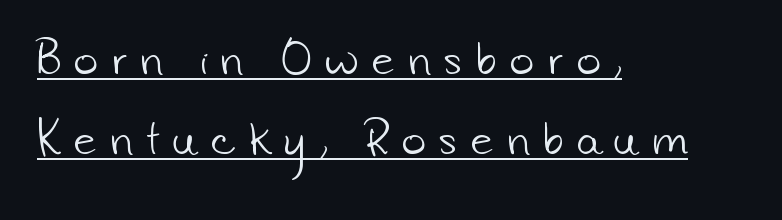
Q: Is the text bold? A: No.
Q: Is the typeface a serif or a sans-serif typeface? A: Sans-serif.
Q: Is the text underlined? A: Yes.
Q: How is the paragraph aligned? A: Left-aligned.
Q: Is the spacing between letters normal or unusually wide? A: Unusually wide.
Q: Is the spacing between lines tight, normal or loose? A: Loose.
Q: Width (condensed, normal, or wide)? A: Normal.
Q: Stroke contrast? A: Low.
Q: x-height? A: Small.
Q: Monospaced? A: No.
